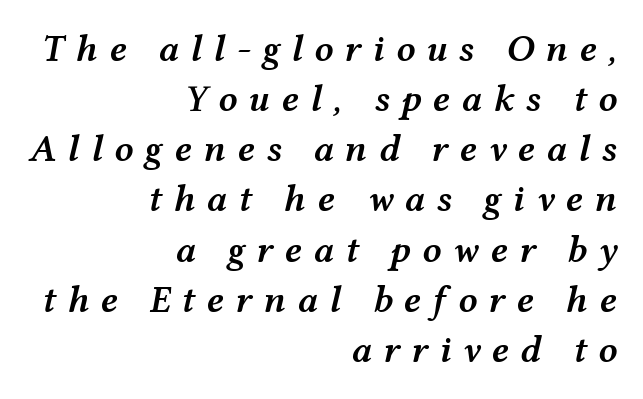
The image shows 38 px semibold, wide type, italic (leaning right); set right-aligned, normal line spacing (1.32x), unusually wide letter spacing (+0.29 em), not underlined; medium stroke contrast and a medium x-height.
